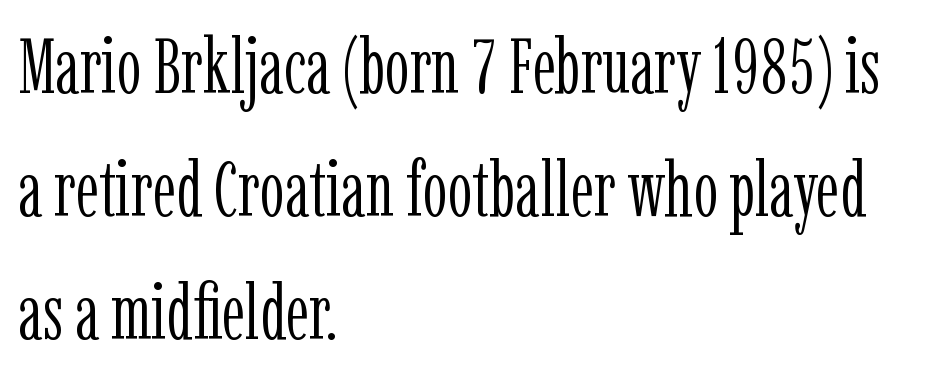
Successive baselines arrive at the customary interval. Little horizontal feet cap the strokes, marking this as serif type. Varying glyph widths throughout — classic text-font behaviour. If you drew a line through each stem, it would be perfectly vertical. Is the type heavy? It reads as light-to-regular instead.
